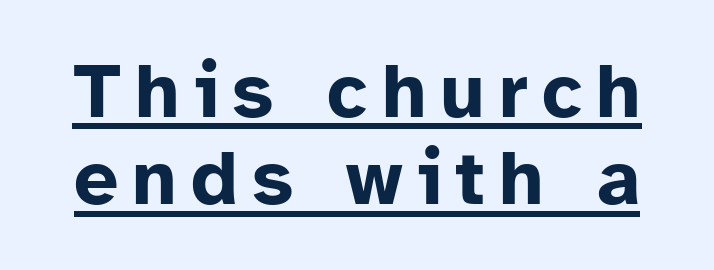
The axis of the letterforms is exactly vertical. How would I describe the line gaps? Narrow and economical. Does the type have serifs? No, each stem ends abruptly. The face used here has the dense, thick strokes of a bold. Character widths vary here, with narrow letters taking less room than wide ones. Caption: lettering with a line underneath.
